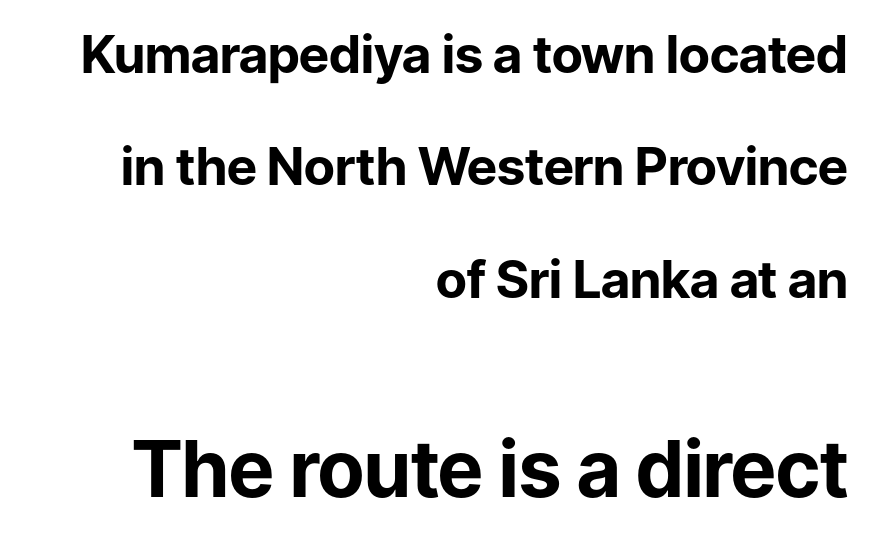
Q: Is the text bold? A: Yes.
Q: Is the text italic (slanted)? A: No, it is upright.
Q: Is the typeface a serif or a sans-serif typeface? A: Sans-serif.
Q: Is the text underlined? A: No.
Q: How is the paragraph aligned? A: Right-aligned.
Q: Is the spacing between letters normal or unusually wide? A: Normal.
Q: Is the spacing between lines tight, normal or loose? A: Loose.
Q: Which block of text is set in a larger size, the first (top) or the second (bottom)? A: The second (bottom) one.
Q: Width (condensed, normal, or wide)? A: Normal.
Q: Stroke contrast? A: Low.
Q: x-height? A: Medium.
Q: Monospaced? A: No.
